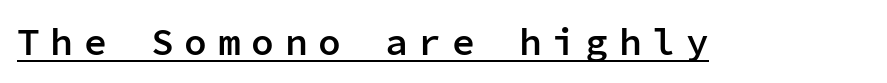
Somebody hit Ctrl+U on this one — the words are underlined. How are the letters spaced? Widely, with obvious added tracking. I'd call this a sans setting — the letters go barefoot. Characters remain perfectly vertical along every line.
